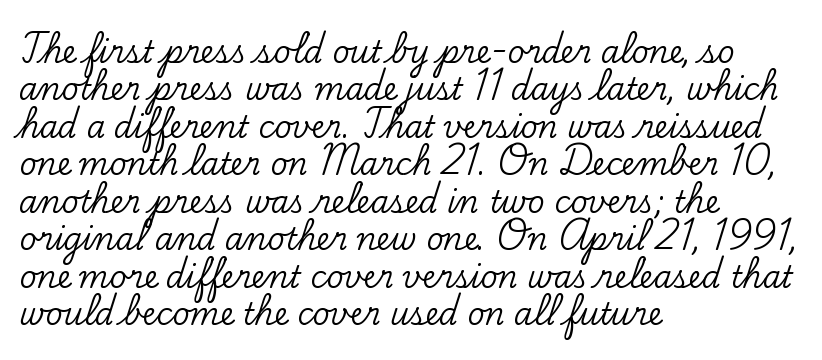
The horizontal fit of the characters is conventional and even. Reading down the column, the eye jumps a familiar distance to each next line. The words here are not underlined. Spacing verdict: proportional, widths tailored to each character.
